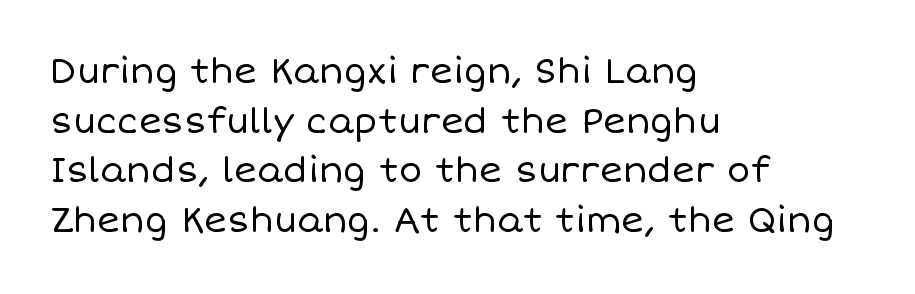
The image shows 35 px regular-weight type, upright; set left-aligned, normal line spacing (1.42x), normal letter spacing, not underlined; low stroke contrast and a large x-height.
